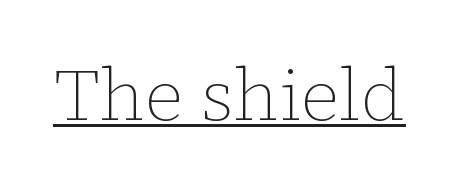
{"italic": "no", "bold": "no", "weight": "thin", "width": "normal", "stroke_contrast": "low", "x_height": "medium", "monospaced": "no", "underline": "yes", "letter_spacing": "normal", "letter_spacing_em": 0.0, "glyph_px": 73}
